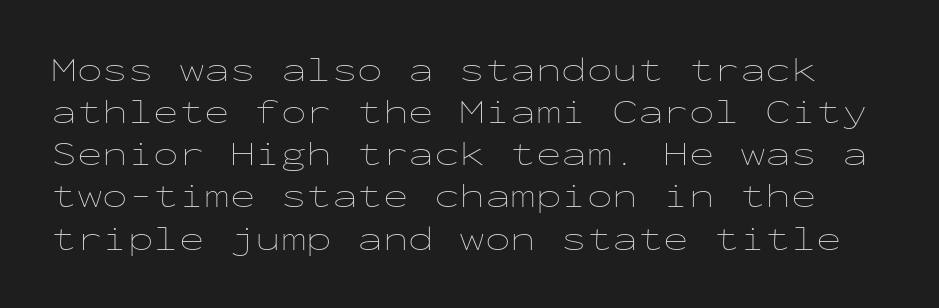
Q: Is the text bold? A: No.
Q: Is the text italic (slanted)? A: No, it is upright.
Q: Is the text underlined? A: No.
Q: Is the spacing between letters normal or unusually wide? A: Normal.
Q: Width (condensed, normal, or wide)? A: Wide.
Q: Stroke contrast? A: Low.
Q: x-height? A: Medium.
Q: Monospaced? A: Yes.
